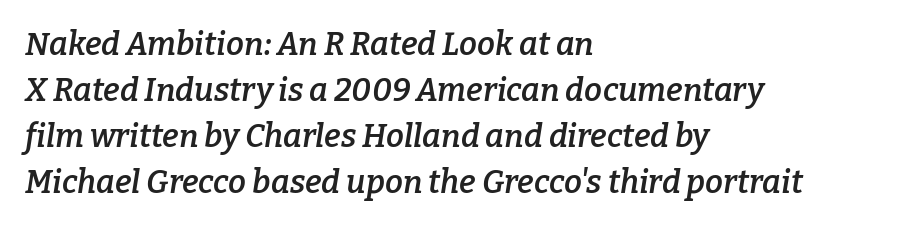
The image shows 32 px semibold serif type, italic (leaning right); set left-aligned, normal line spacing (1.44x), normal letter spacing, not underlined; low stroke contrast and a medium x-height.
